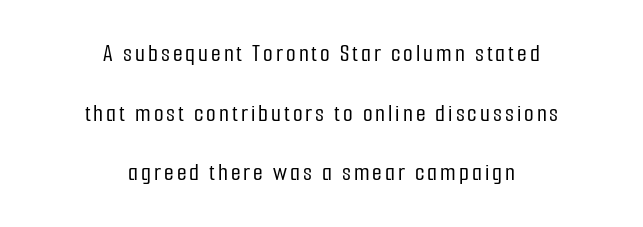
Plain, unruled lines of type. Interline gaps are noticeably wide in this sample. Centered paragraph, ragged on both sides. The typography opts for an upright posture over an oblique one.
